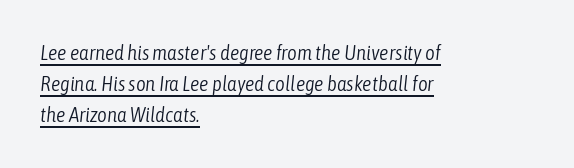
{"italic": "yes", "lean": "right", "slant_degrees": 6, "bold": "no", "underline": "yes", "align": "left", "line_spacing": "normal", "line_spacing_ratio": 1.48, "letter_spacing": "normal", "letter_spacing_em": 0.0, "glyph_px": 21}
